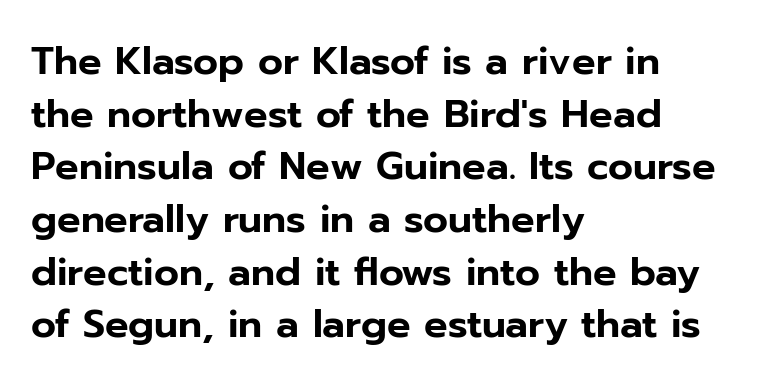
{"serif": "no", "italic": "no", "width": "normal", "stroke_contrast": "low", "x_height": "medium", "monospaced": "no", "underline": "no", "align": "left", "line_spacing": "normal", "line_spacing_ratio": 1.35, "letter_spacing": "normal", "letter_spacing_em": 0.0, "glyph_px": 39}
